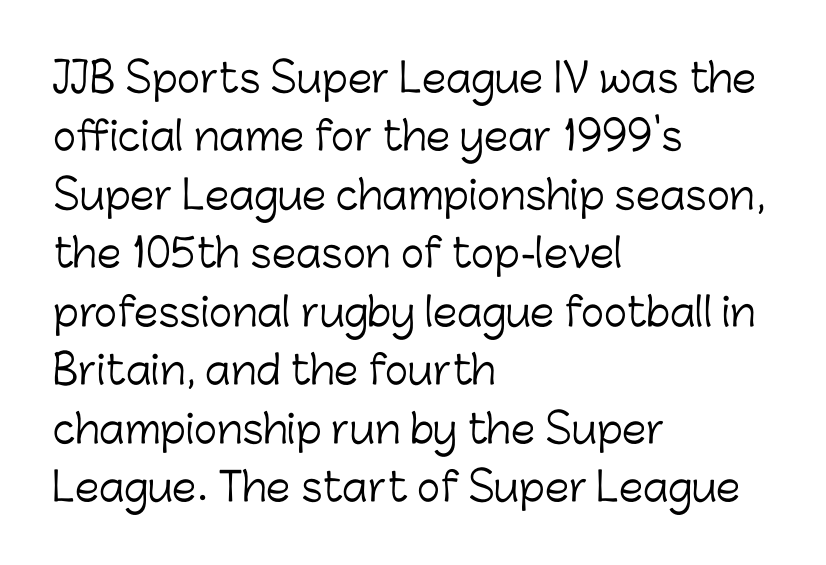
The image shows 39 px light sans-serif type, upright; set left-aligned, normal line spacing (1.5x), normal letter spacing, not underlined; low stroke contrast and a medium x-height.
